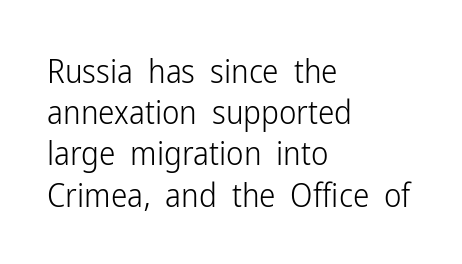
{"serif": "no", "italic": "no", "bold": "no", "weight": "light", "width": "condensed", "stroke_contrast": "low", "x_height": "medium", "monospaced": "no", "underline": "no", "align": "left", "line_spacing": "normal", "line_spacing_ratio": 1.25, "letter_spacing": "normal", "letter_spacing_em": 0.0, "glyph_px": 33}
